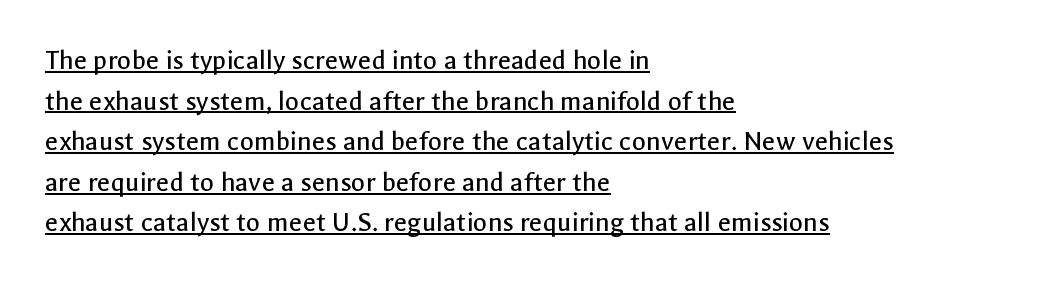
The image shows 29 px regular-weight sans-serif type, upright; set left-aligned, normal line spacing (1.4x), normal letter spacing, underlined; a medium x-height.
